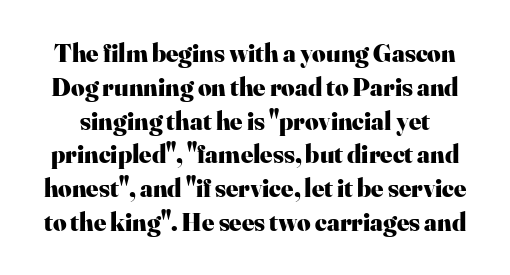
{"italic": "no", "bold": "yes", "underline": "no", "line_spacing": "normal", "line_spacing_ratio": 1.3, "letter_spacing": "normal", "letter_spacing_em": 0.0, "glyph_px": 26}
